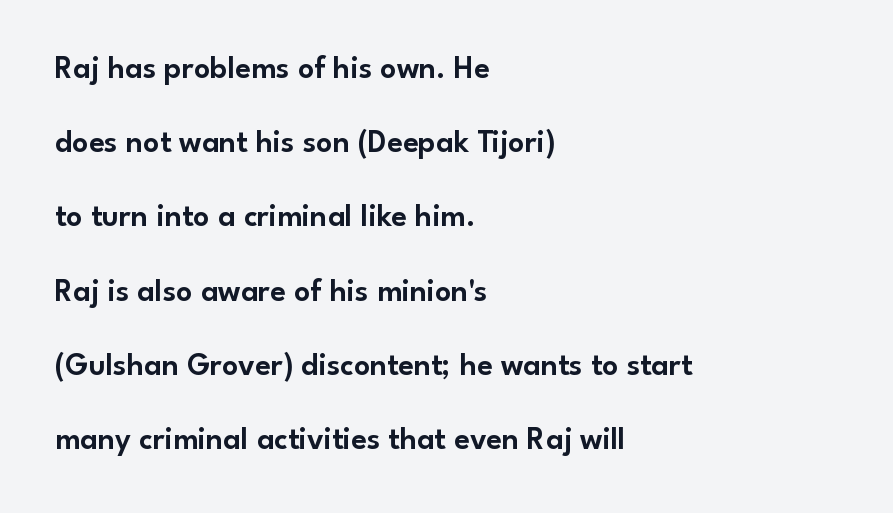
Q: Is the text italic (slanted)? A: No, it is upright.
Q: Is the typeface a serif or a sans-serif typeface? A: Sans-serif.
Q: Is the text underlined? A: No.
Q: How is the paragraph aligned? A: Left-aligned.
Q: Is the spacing between letters normal or unusually wide? A: Normal.
Q: Is the spacing between lines tight, normal or loose? A: Loose.
Q: Width (condensed, normal, or wide)? A: Normal.
Q: Stroke contrast? A: Low.
Q: x-height? A: Small.
Q: Monospaced? A: No.
